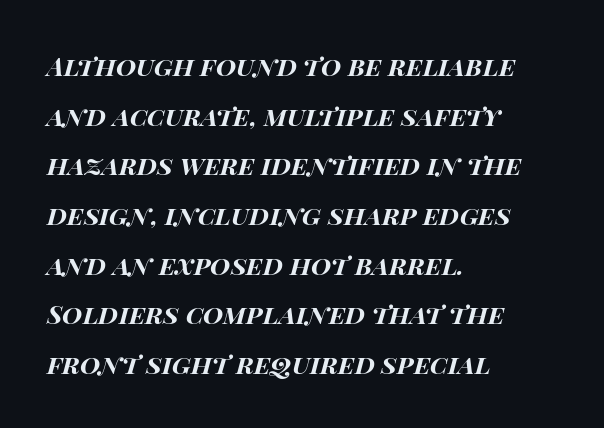
This rendering leaves character spacing at its baseline value. Where is the straight margin? On the left. There's an unmistakable incline to the writing here. The specimen omits any rule beneath the text block's lines.
